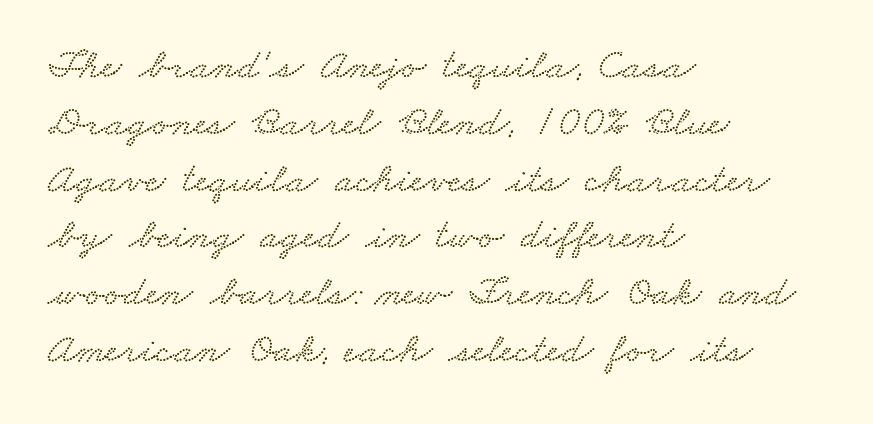
Q: Is the text underlined? A: No.
Q: How is the paragraph aligned? A: Left-aligned.
Q: Is the spacing between letters normal or unusually wide? A: Normal.
Q: Is the spacing between lines tight, normal or loose? A: Normal.
Q: Width (condensed, normal, or wide)? A: Wide.
Q: Stroke contrast? A: Low.
Q: x-height? A: Small.
Q: Monospaced? A: No.
